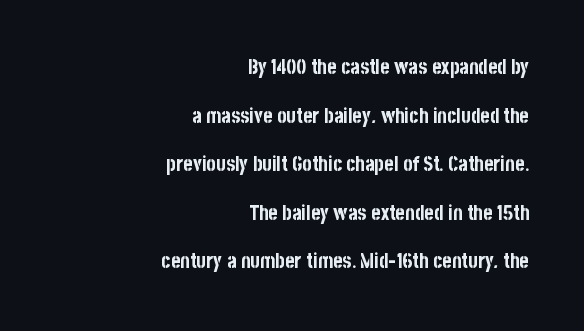
The foot of each line stays bare and open. Students, observe: this is what heavily led, spacious text looks like. The face used here has the dense, thick strokes of a bold. Is the letter spacing exaggerated? No — it looks like the ordinary default. This rendering uses right alignment, leaving the left contour irregular.
